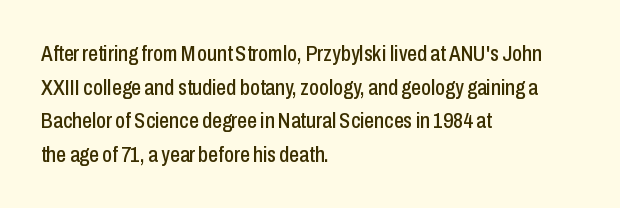
{"italic": "no", "underline": "no", "align": "left", "line_spacing": "normal", "line_spacing_ratio": 1.53, "letter_spacing": "normal", "letter_spacing_em": 0.0, "glyph_px": 22}
